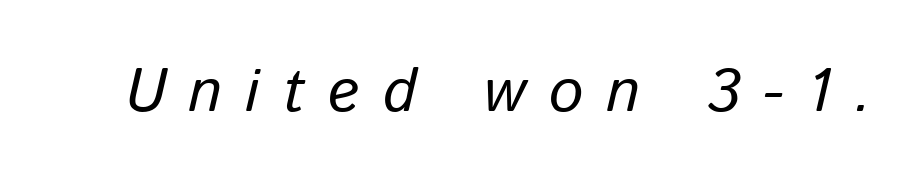
{"italic": "yes", "lean": "right", "slant_degrees": 13, "bold": "no", "weight": "regular", "width": "normal", "stroke_contrast": "low", "x_height": "medium", "monospaced": "no", "underline": "no", "letter_spacing": "wide", "letter_spacing_em": 0.38, "glyph_px": 61}
